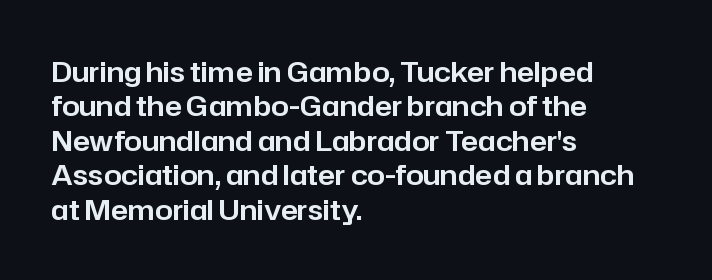
Q: Is the text italic (slanted)? A: No, it is upright.
Q: Is the typeface a serif or a sans-serif typeface? A: Sans-serif.
Q: Is the text underlined? A: No.
Q: How is the paragraph aligned? A: Left-aligned.
Q: Is the spacing between letters normal or unusually wide? A: Normal.
Q: Width (condensed, normal, or wide)? A: Normal.
Q: Stroke contrast? A: Low.
Q: x-height? A: Medium.
Q: Monospaced? A: No.
